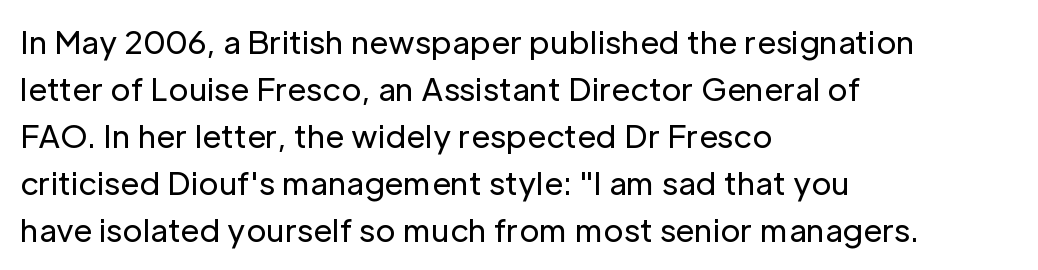
{"serif": "no", "italic": "no", "bold": "no", "weight": "regular", "width": "normal", "stroke_contrast": "low", "x_height": "medium", "monospaced": "no", "underline": "no", "align": "left", "line_spacing": "normal", "line_spacing_ratio": 1.52, "letter_spacing": "normal", "letter_spacing_em": 0.0, "glyph_px": 31}
